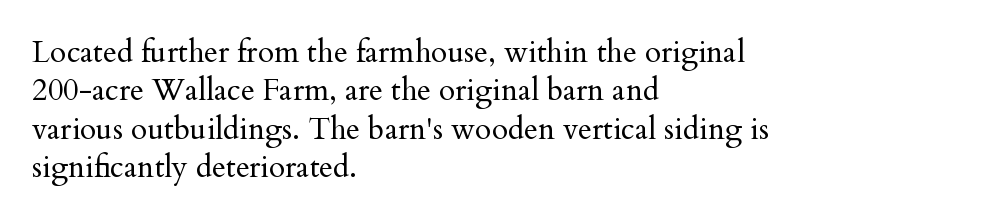
{"serif": "yes", "italic": "no", "bold": "no", "weight": "regular", "width": "normal", "stroke_contrast": "medium", "x_height": "small", "monospaced": "no", "underline": "no", "align": "left", "line_spacing": "normal", "line_spacing_ratio": 1.28, "letter_spacing": "normal", "letter_spacing_em": 0.0, "glyph_px": 30}
